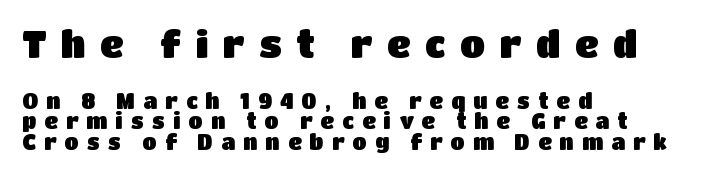
{"serif": "no", "italic": "no", "width": "normal", "stroke_contrast": "low", "x_height": "large", "monospaced": "no", "underline": "no", "align": "left", "line_spacing": "tight", "line_spacing_ratio": 0.98, "letter_spacing": "wide", "letter_spacing_em": 0.39, "larger_block": "first", "size_ratio": 1.76, "glyph_px": 37}
